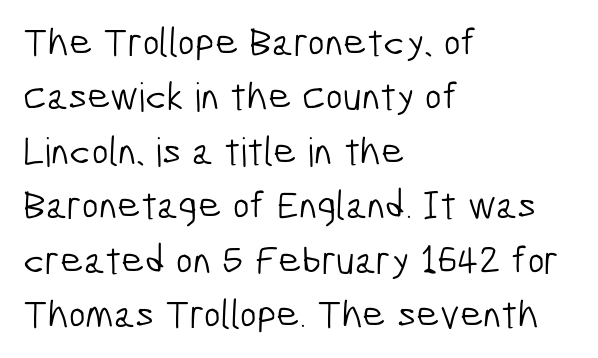
The image shows 40 px light, condensed sans-serif type; set left-aligned, normal line spacing (1.36x), normal letter spacing, not underlined; low stroke contrast and a medium x-height.
